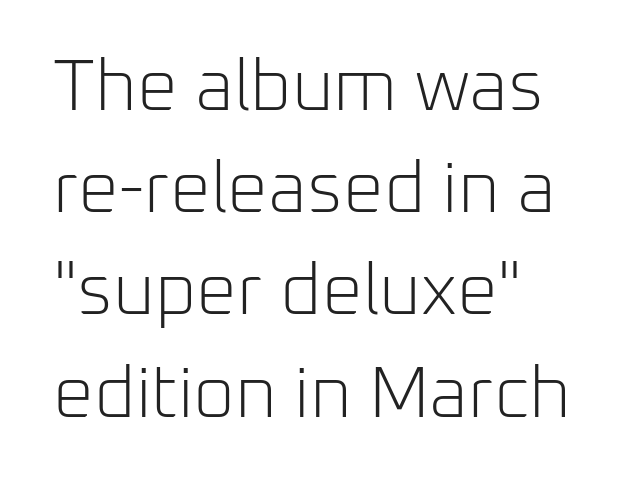
{"serif": "no", "italic": "no", "bold": "no", "weight": "light", "width": "normal", "stroke_contrast": "low", "x_height": "medium", "monospaced": "no", "underline": "no", "align": "left", "line_spacing": "normal", "line_spacing_ratio": 1.42, "letter_spacing": "normal", "letter_spacing_em": 0.0, "glyph_px": 72}
